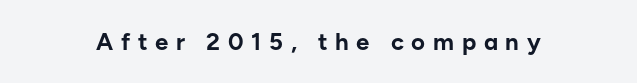
The image shows 24 px bold type, upright; set unusually wide letter spacing (+0.32 em), not underlined.
